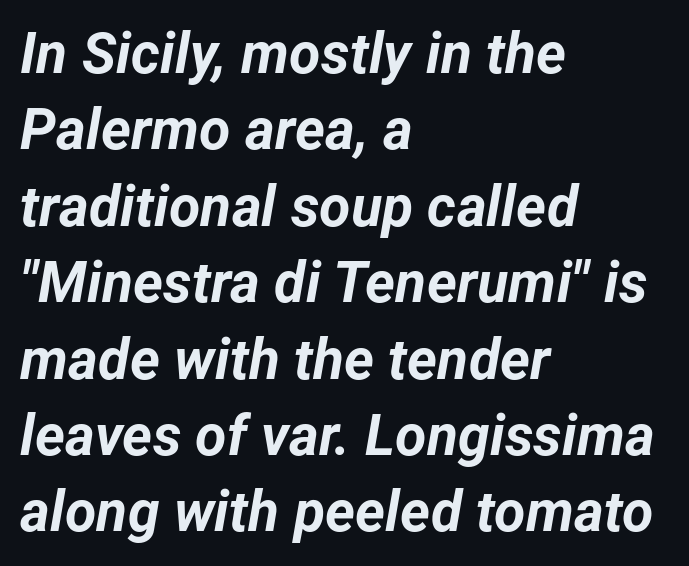
Caption: bold face, heavy strokes. Do the characters align in a grid? No, the font is proportional. Alignment: flush left. Is the type slanted? Yes — the strokes lean at a clear angle. This sample uses plain, unmodified letter spacing.
